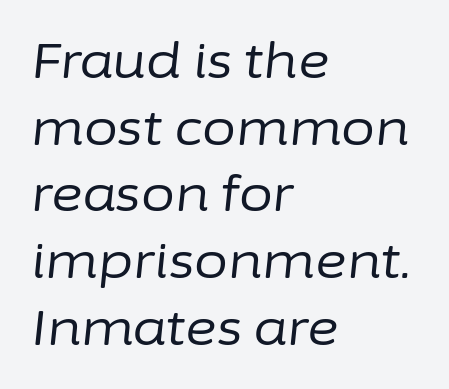
The image shows 49 px regular-weight type, italic (leaning right); set left-aligned, normal line spacing (1.36x), normal letter spacing, not underlined; low stroke contrast and a medium x-height.
